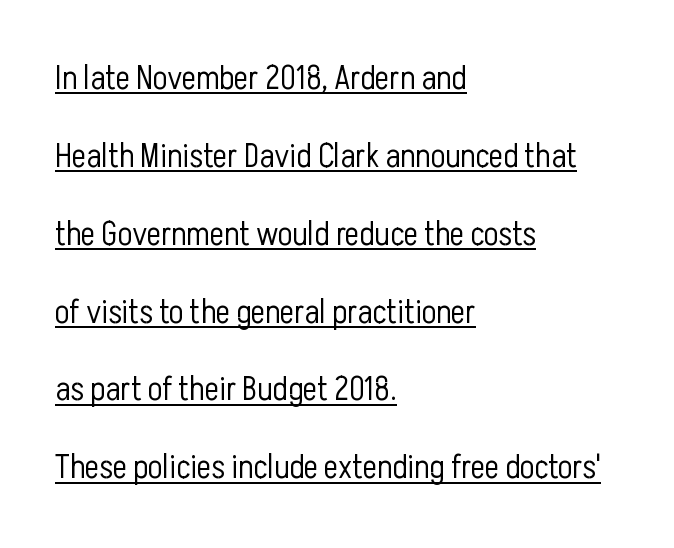
Q: Is the text bold? A: No.
Q: Is the text italic (slanted)? A: No, it is upright.
Q: Is the typeface a serif or a sans-serif typeface? A: Sans-serif.
Q: Is the text underlined? A: Yes.
Q: How is the paragraph aligned? A: Left-aligned.
Q: Is the spacing between letters normal or unusually wide? A: Normal.
Q: Is the spacing between lines tight, normal or loose? A: Loose.
Q: Width (condensed, normal, or wide)? A: Condensed.
Q: Stroke contrast? A: Low.
Q: x-height? A: Medium.
Q: Monospaced? A: No.
